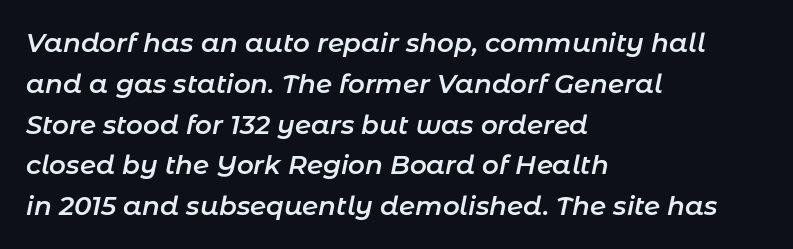
Each row of text sits above clean, open space. Strokes here are thickened, but only to semibold level. Does the leading feel generous? No, just average. In terms of letterspacing, this is plain default setting.
